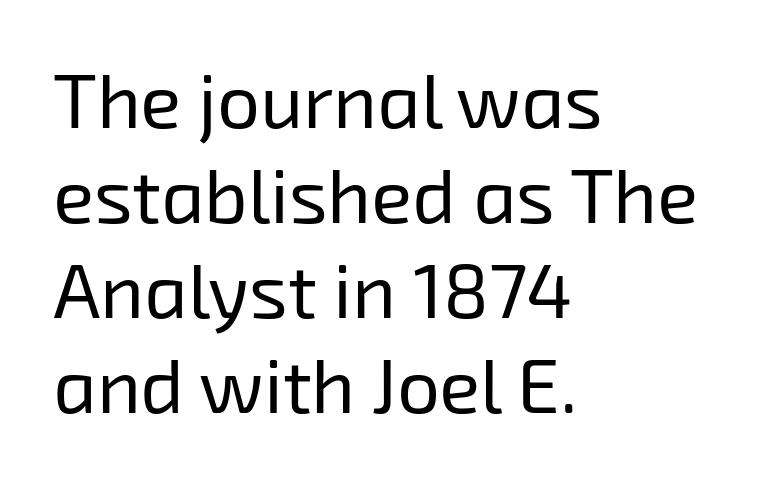
Q: Is the text bold? A: No.
Q: Is the typeface a serif or a sans-serif typeface? A: Sans-serif.
Q: Is the text underlined? A: No.
Q: How is the paragraph aligned? A: Left-aligned.
Q: Is the spacing between letters normal or unusually wide? A: Normal.
Q: Is the spacing between lines tight, normal or loose? A: Normal.
Q: Width (condensed, normal, or wide)? A: Normal.
Q: Stroke contrast? A: Low.
Q: x-height? A: Medium.
Q: Monospaced? A: No.
